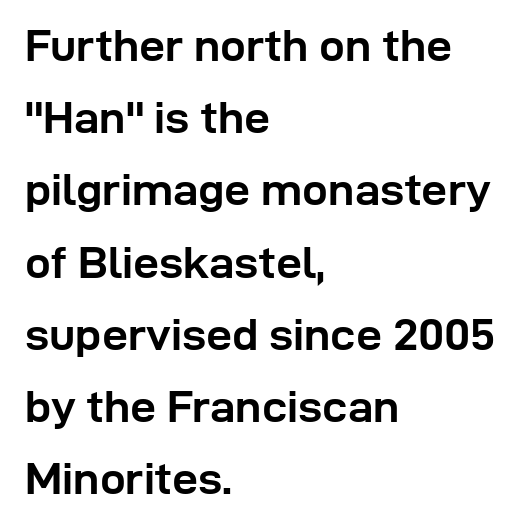
You can tell from the bare stems that sans-serif type was used. Emphasis by weight is at full strength: bold. Spacing verdict: proportional, widths tailored to each character. The gap between lines stays unmarked.
